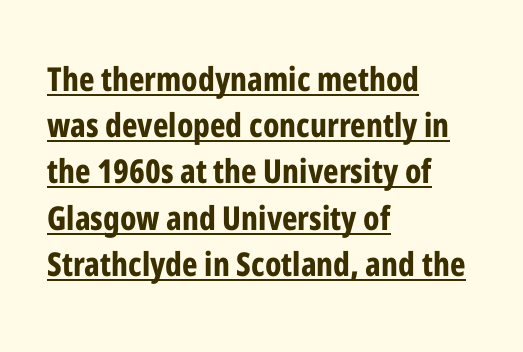
{"serif": "no", "italic": "no", "bold": "yes", "weight": "bold", "width": "condensed", "stroke_contrast": "low", "x_height": "medium", "monospaced": "no", "underline": "yes", "align": "left", "line_spacing": "normal", "line_spacing_ratio": 1.4, "letter_spacing": "normal", "letter_spacing_em": 0.0, "glyph_px": 33}
